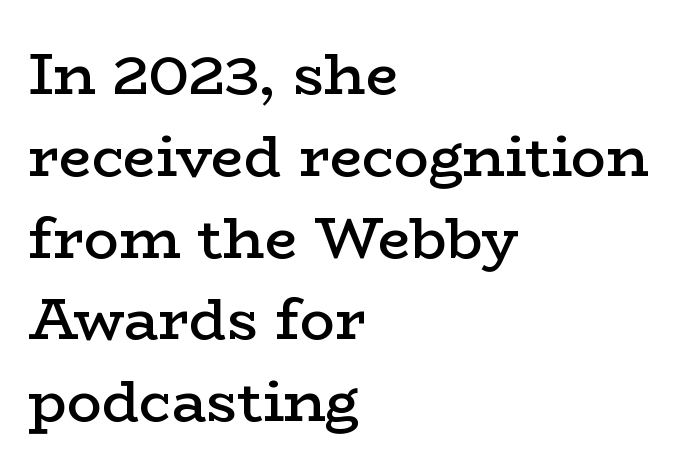
The paragraph has a hard left edge and a soft right edge. The face used here is seriffed, in the tradition of book romans. Upright lettering throughout. These lines keep a tight, regular rhythm from letter to letter. Notice how descenders clear the ascenders below comfortably — that's standard leading.
